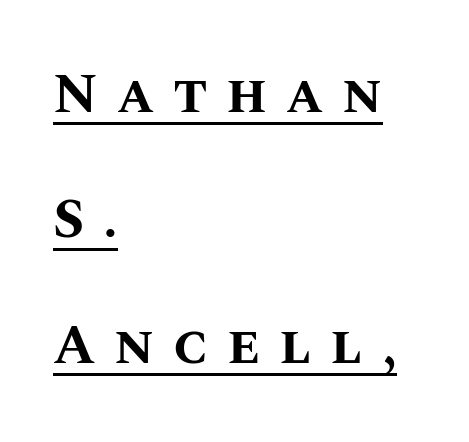
The image shows 55 px bold type, upright; set left-aligned, loose line spacing (2.28x), unusually wide letter spacing (+0.34 em), underlined; medium stroke contrast and a large x-height.
